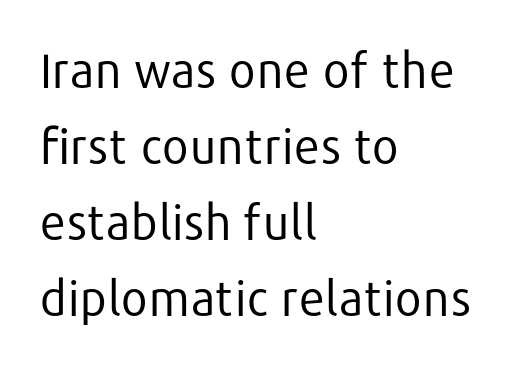
Q: Is the text bold? A: No.
Q: Is the text italic (slanted)? A: No, it is upright.
Q: Is the typeface a serif or a sans-serif typeface? A: Sans-serif.
Q: Is the text underlined? A: No.
Q: How is the paragraph aligned? A: Left-aligned.
Q: Is the spacing between letters normal or unusually wide? A: Normal.
Q: Is the spacing between lines tight, normal or loose? A: Normal.
Q: Width (condensed, normal, or wide)? A: Normal.
Q: Stroke contrast? A: Low.
Q: x-height? A: Medium.
Q: Monospaced? A: No.
